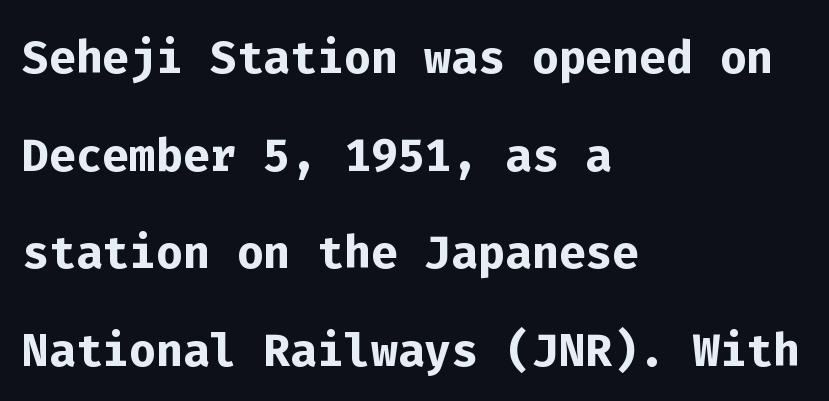
Q: Is the text bold? A: Yes.
Q: Is the text italic (slanted)? A: No, it is upright.
Q: Is the typeface a serif or a sans-serif typeface? A: Sans-serif.
Q: Is the text underlined? A: No.
Q: How is the paragraph aligned? A: Left-aligned.
Q: Is the spacing between letters normal or unusually wide? A: Normal.
Q: Is the spacing between lines tight, normal or loose? A: Normal.
Q: Width (condensed, normal, or wide)? A: Normal.
Q: Stroke contrast? A: Low.
Q: x-height? A: Medium.
Q: Monospaced? A: Yes.
